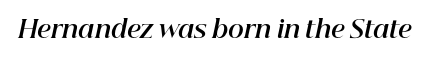
The image shows 24 px bold type, italic (leaning right); set normal letter spacing, not underlined.
